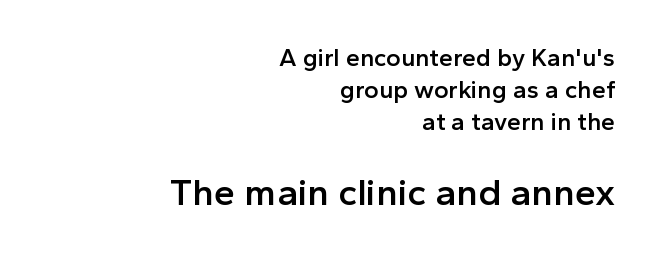
{"serif": "no", "italic": "no", "bold": "semi", "weight": "semibold", "width": "normal", "x_height": "medium", "monospaced": "no", "underline": "no", "align": "right", "line_spacing": "normal", "line_spacing_ratio": 1.29, "letter_spacing": "normal", "letter_spacing_em": 0.0, "larger_block": "second", "size_ratio": 1.52, "glyph_px": 38}
